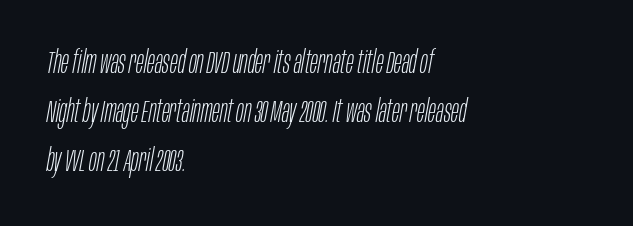
{"italic": "yes", "lean": "right", "slant_degrees": 10, "bold": "no", "weight": "light", "width": "condensed", "stroke_contrast": "low", "x_height": "large", "monospaced": "no", "underline": "no", "align": "left", "line_spacing": "normal", "line_spacing_ratio": 1.53, "letter_spacing": "normal", "letter_spacing_em": 0.0, "glyph_px": 32}
